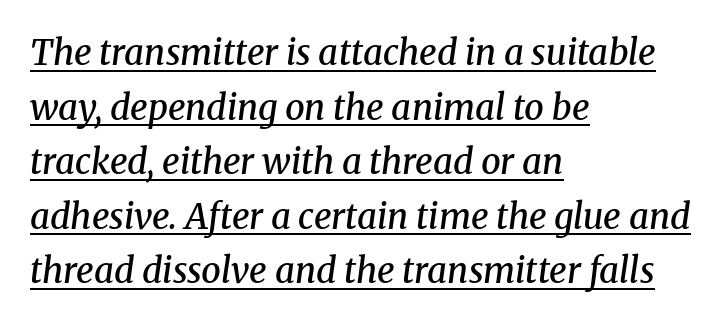
Moderately thickened strokes mark this as semibold type. Honestly, the underline is the first thing you notice here. Each letter keeps its own natural width here, so spacing adapts to shape. Style check: oblique. Tracking value appears to be zero — textbook default spacing. The rendering uses a moderate line-height, typical for paragraphs.
